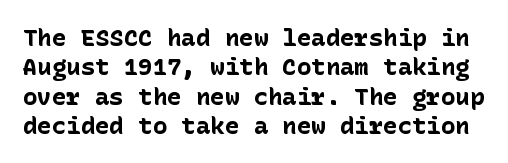
Spacing between characters is what you'd get straight out of the box. Vertical strokes here are truly vertical. A dark, heavy texture on the line: the type is bold. The glyphs are unaccompanied by any horizontal stroke below them.
